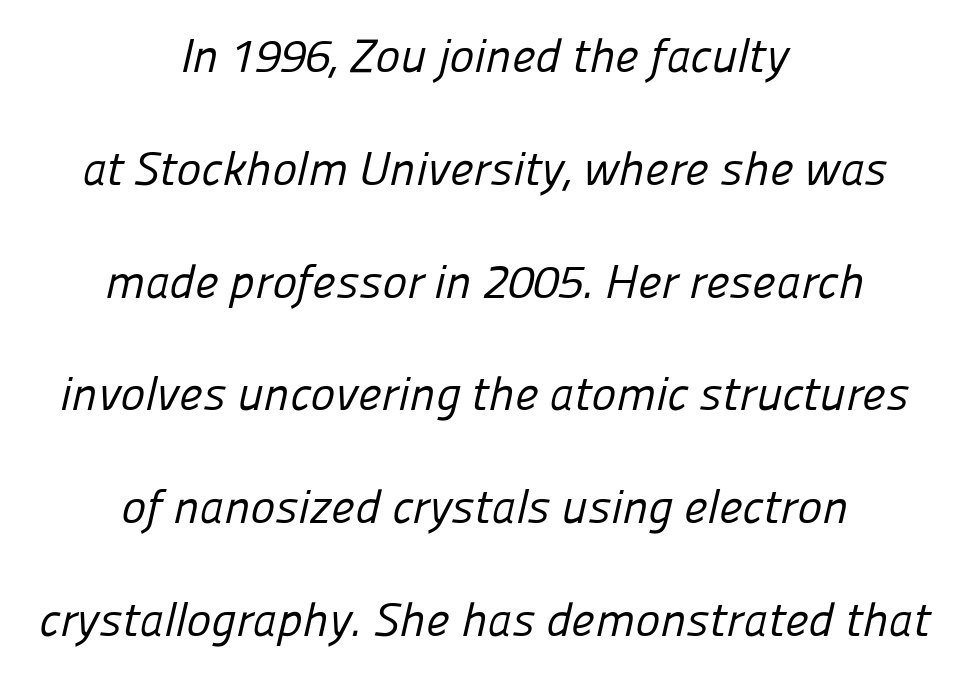
Caption: face not bold, strokes unweighted. Proportional: the letters do not fall into vertical columns. Underlining? Definitely not there. Vertical spacing — loose.
